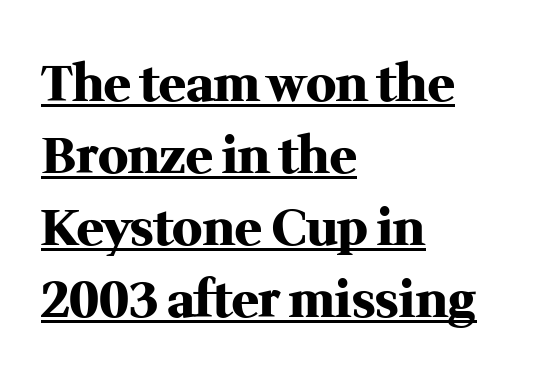
Q: Is the text bold? A: Yes.
Q: Is the text italic (slanted)? A: No, it is upright.
Q: Is the typeface a serif or a sans-serif typeface? A: Serif.
Q: Is the text underlined? A: Yes.
Q: How is the paragraph aligned? A: Left-aligned.
Q: Is the spacing between letters normal or unusually wide? A: Normal.
Q: Is the spacing between lines tight, normal or loose? A: Normal.
Q: Width (condensed, normal, or wide)? A: Normal.
Q: Stroke contrast? A: Medium.
Q: x-height? A: Medium.
Q: Monospaced? A: No.
